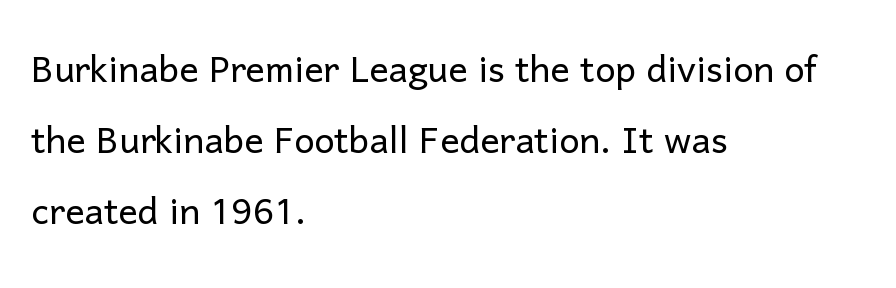
The image shows 48 px light sans-serif type, upright; set left-aligned, normal line spacing (1.48x), normal letter spacing, not underlined; low stroke contrast and a medium x-height.
